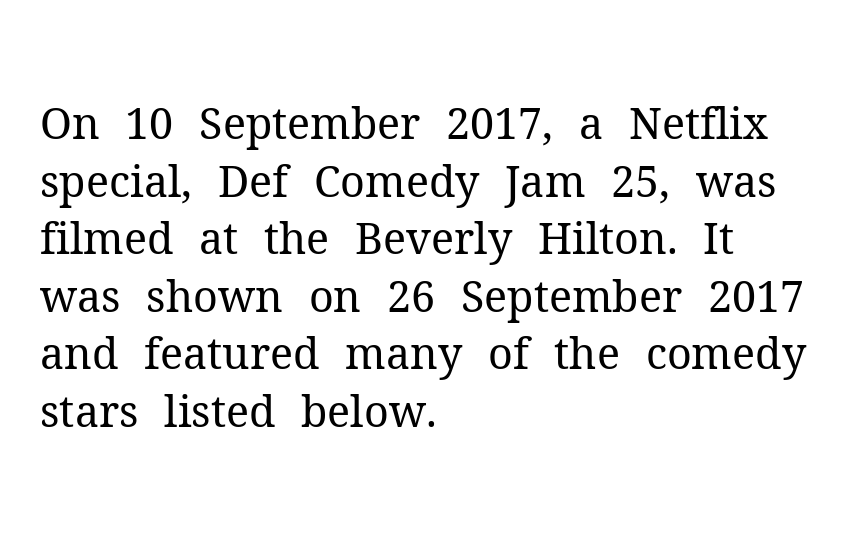
Each letter keeps its own natural width here, so spacing adapts to shape. Nobody touched the tracking dial on this one. Each line starts at the same left margin while the right side varies. Letters have the restrained weight of plain body copy at most. Unlike italic type, these characters show no tilt at all.
